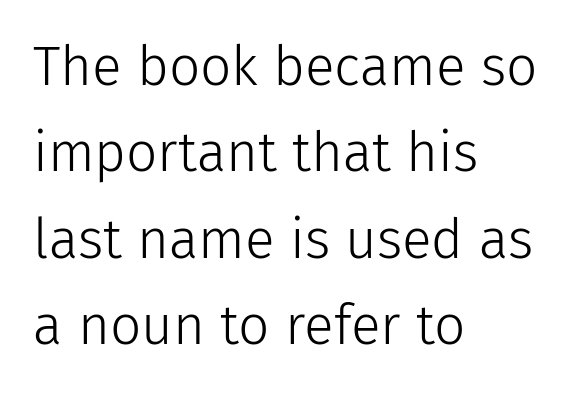
The image shows 55 px light sans-serif type, upright; set left-aligned, normal line spacing (1.57x), normal letter spacing, not underlined; low stroke contrast and a medium x-height.
